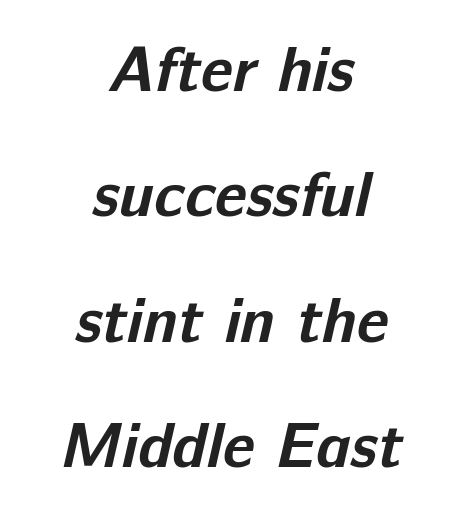
{"serif": "no", "bold": "yes", "weight": "bold", "width": "normal", "stroke_contrast": "low", "x_height": "medium", "monospaced": "no", "underline": "no", "align": "center", "line_spacing": "loose", "line_spacing_ratio": 1.99, "letter_spacing": "normal", "letter_spacing_em": 0.0, "glyph_px": 63}
